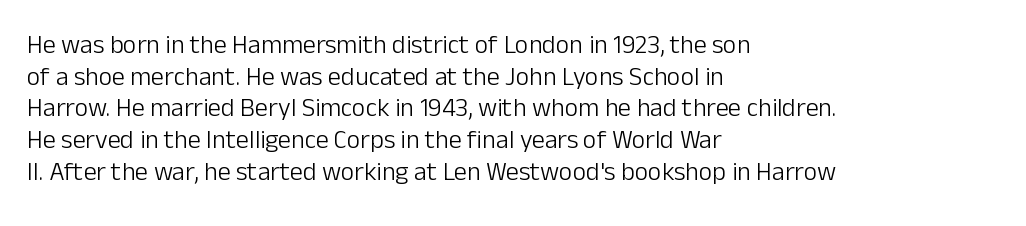
Nope, not italic — everything's standing straight. The font is comparable to plain body text, perhaps lighter. Inter-character spacing is left at the font's built-in metrics. The zone under the glyphs is completely vacant. These lines are set flush left with a ragged right edge.
